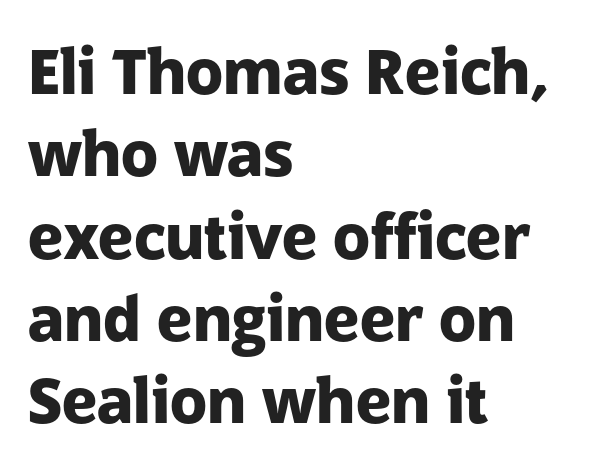
{"serif": "no", "italic": "no", "bold": "yes", "weight": "heavy", "width": "normal", "stroke_contrast": "low", "x_height": "medium", "monospaced": "no", "underline": "no", "align": "left", "line_spacing": "normal", "line_spacing_ratio": 1.35, "letter_spacing": "normal", "letter_spacing_em": 0.0, "glyph_px": 61}
